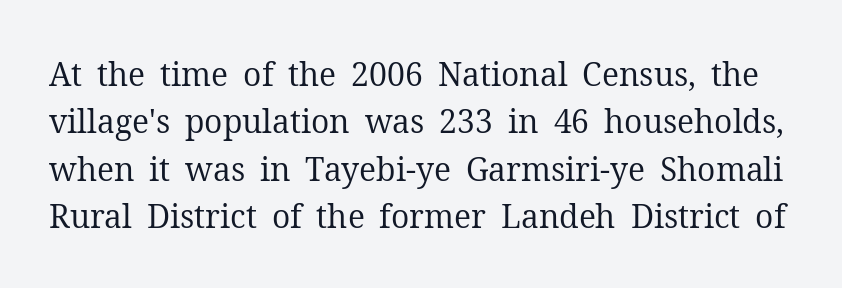
Do the characters align in a grid? No, the font is proportional. Any mark beneath the type? The region is blank. Quick note: not italic, upright. Standard letterfit; no display-style spreading of the glyphs. A quiet, ordinary-to-light weight characterises the typeface.
